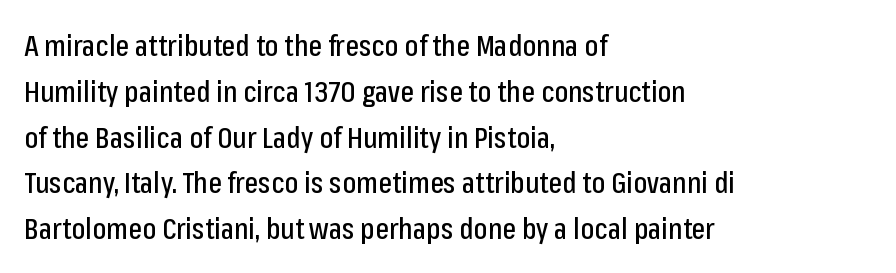
Q: Is the text italic (slanted)? A: No, it is upright.
Q: Is the typeface a serif or a sans-serif typeface? A: Sans-serif.
Q: Is the text underlined? A: No.
Q: How is the paragraph aligned? A: Left-aligned.
Q: Is the spacing between letters normal or unusually wide? A: Normal.
Q: Is the spacing between lines tight, normal or loose? A: Normal.
Q: Width (condensed, normal, or wide)? A: Condensed.
Q: Stroke contrast? A: Low.
Q: x-height? A: Medium.
Q: Monospaced? A: No.
